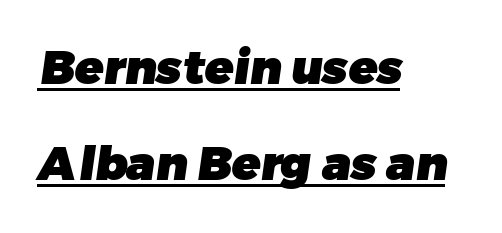
Inter-character spacing is left at the font's built-in metrics. Whoever set this chose breathing room over compactness in the vertical rhythm. Examine the stroke ends and you'll find no serifs. These lines are rendered in a variable-pitch font. In terms of weight, the rendering is a true, heavy bold.
